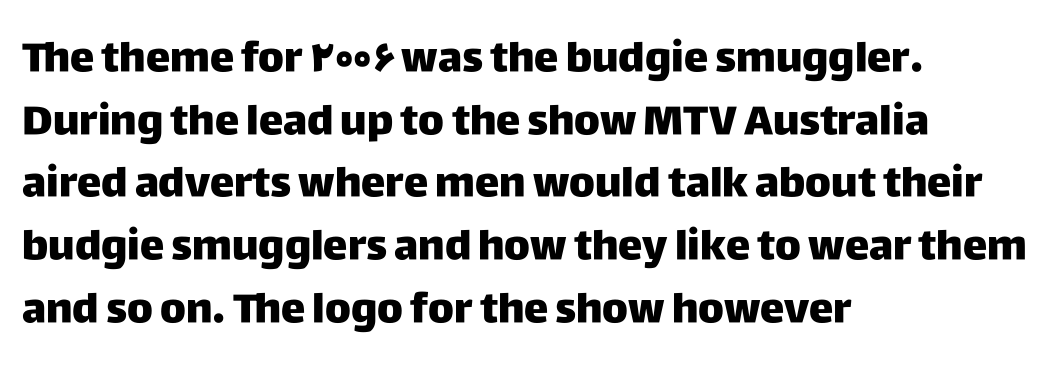
Q: Is the text italic (slanted)? A: No, it is upright.
Q: Is the typeface a serif or a sans-serif typeface? A: Sans-serif.
Q: Is the text underlined? A: No.
Q: How is the paragraph aligned? A: Left-aligned.
Q: Is the spacing between letters normal or unusually wide? A: Normal.
Q: Is the spacing between lines tight, normal or loose? A: Normal.
Q: Width (condensed, normal, or wide)? A: Normal.
Q: Stroke contrast? A: Low.
Q: x-height? A: Large.
Q: Monospaced? A: No.
